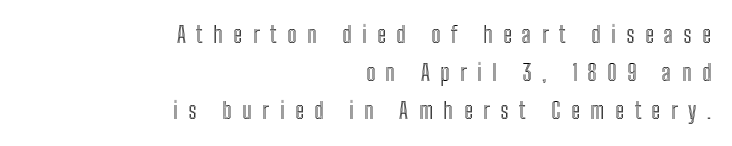
The image shows 22 px text type, upright; set right-aligned, line spacing 1.73x, unusually wide letter spacing (+0.48 em), not underlined.
